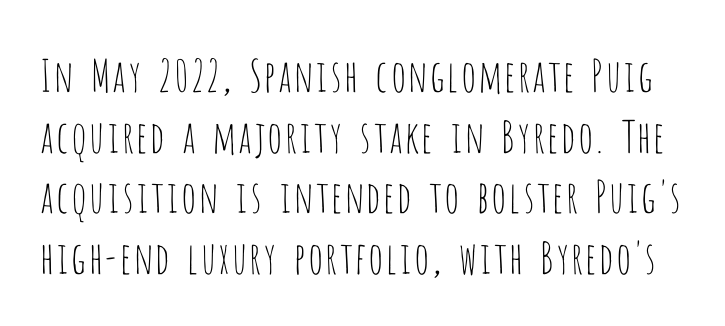
The glyphs are unaccompanied by any horizontal stroke below them. The passage shown stacks its lines at a standard gap. Italic: no, the glyphs are upright roman. Honestly, the letter spacing is just normal — you wouldn't notice it.
